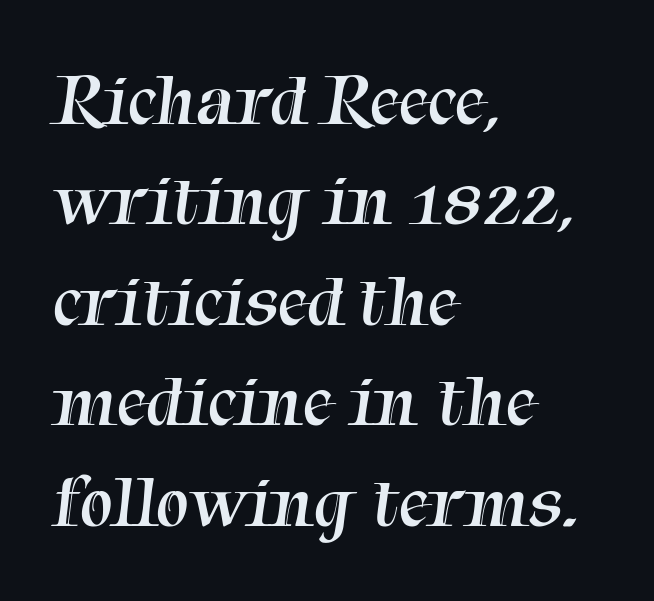
The image shows 75 px regular-weight serif type; set left-aligned, normal line spacing (1.34x), normal letter spacing, not underlined; medium stroke contrast and a medium x-height.
